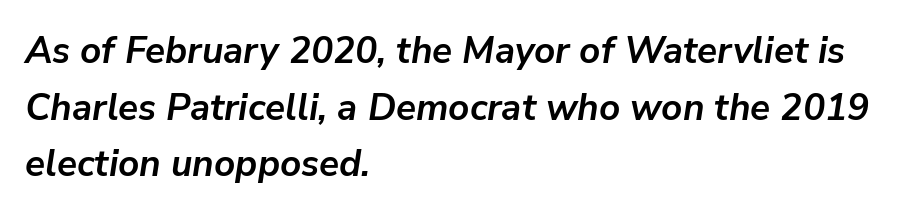
The image shows 37 px semibold type, italic (leaning right); set left-aligned, normal line spacing (1.53x), normal letter spacing, not underlined; low stroke contrast and a medium x-height.
